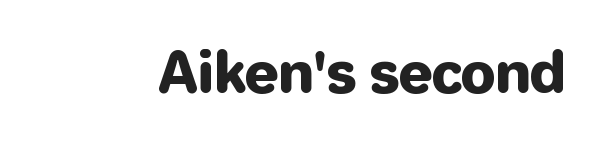
The letters carry no serifs — their stems end cleanly without finishing strokes. Words appear dense and cohesive because spacing is normal. Spacing verdict: proportional, widths tailored to each character. No italicization has been applied; the sample stays upright. The strip under each line holds only bare page.
